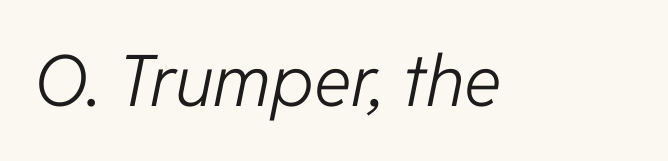
The font sits on the lighter half of the weight spectrum, regular included. Short note: letters normally spaced. Characters are canted at an angle relative to the baseline's perpendicular. Each letter keeps its own natural width here, so spacing adapts to shape. The words here are not underlined.
